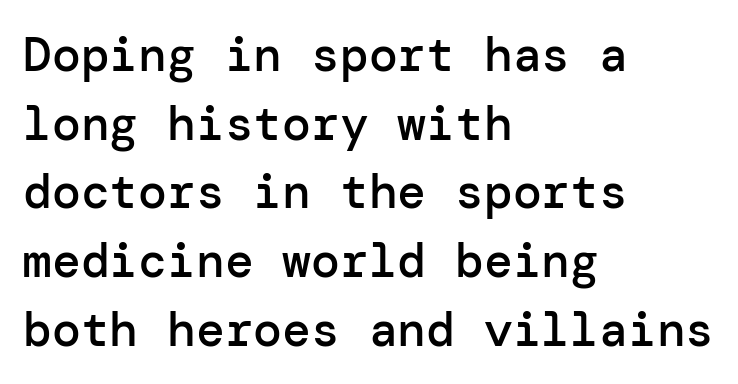
{"serif": "no", "italic": "no", "bold": "semi", "weight": "semibold", "width": "normal", "stroke_contrast": "low", "x_height": "medium", "underline": "no", "align": "left", "line_spacing": "normal", "line_spacing_ratio": 1.43, "letter_spacing": "normal", "letter_spacing_em": 0.0, "glyph_px": 48}
